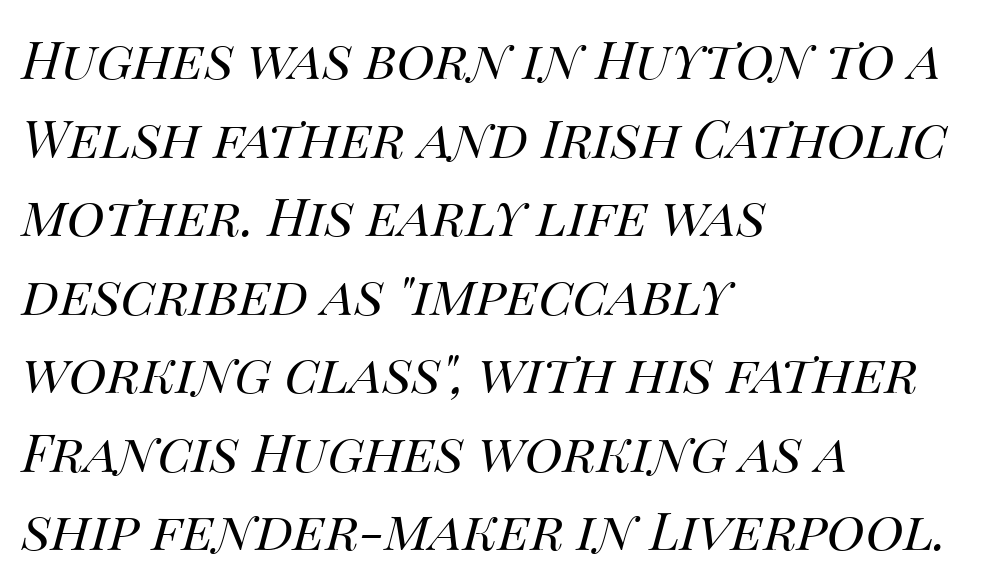
{"italic": "yes", "lean": "right", "slant_degrees": 14, "bold": "no", "weight": "regular", "width": "normal", "stroke_contrast": "medium", "x_height": "large", "monospaced": "no", "underline": "no", "align": "left", "line_spacing": "normal", "line_spacing_ratio": 1.51, "letter_spacing": "normal", "letter_spacing_em": 0.0, "glyph_px": 52}
